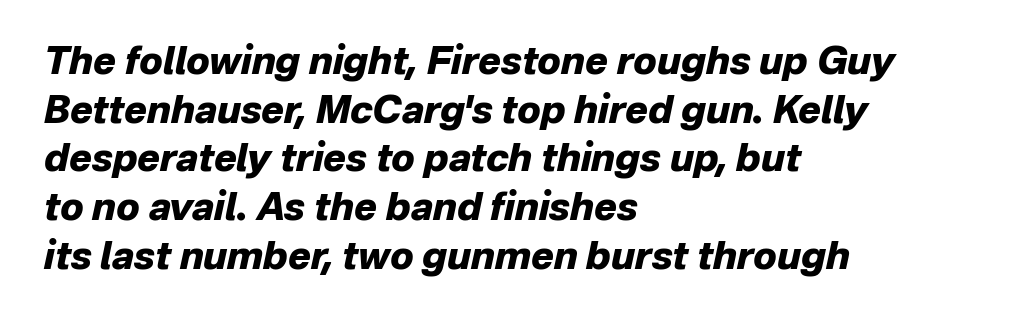
Q: Is the text bold? A: Yes.
Q: Is the text italic (slanted)? A: Yes, it leans right by about 12 degrees.
Q: Is the text underlined? A: No.
Q: How is the paragraph aligned? A: Left-aligned.
Q: Is the spacing between letters normal or unusually wide? A: Normal.
Q: Is the spacing between lines tight, normal or loose? A: Normal.
Q: Width (condensed, normal, or wide)? A: Normal.
Q: Stroke contrast? A: Low.
Q: x-height? A: Medium.
Q: Monospaced? A: No.
